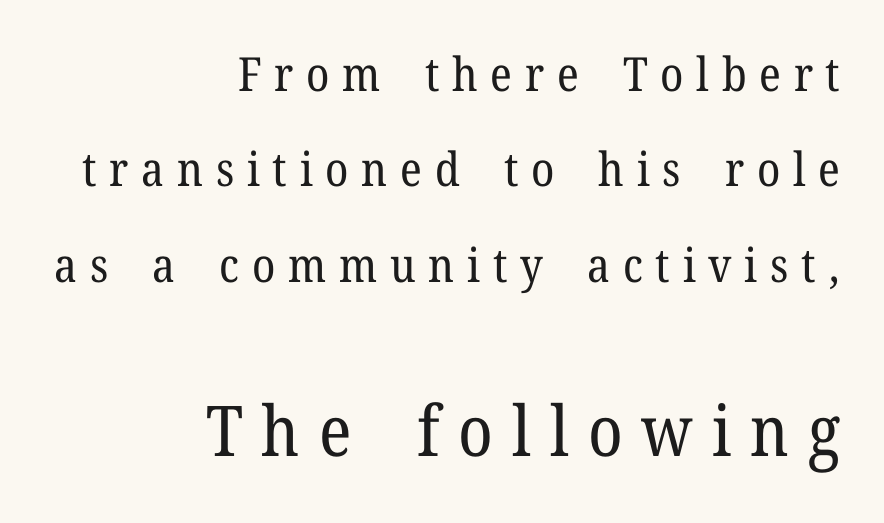
Is this a heavy cut? Hardly; it is regular or lighter. Reading down the column, the eye jumps a long way to each next line. Block two is the big one; block one sits smaller above it. This is roman type, the default non-slanted kind.
